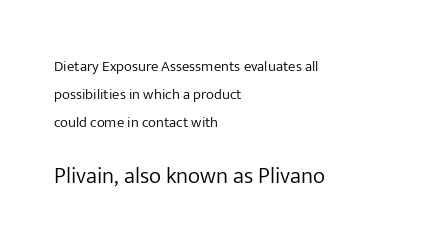
{"italic": "no", "bold": "no", "underline": "no", "align": "left", "line_spacing_ratio": 1.87, "letter_spacing": "normal", "letter_spacing_em": 0.0, "larger_block": "second", "size_ratio": 1.53, "glyph_px": 23}
